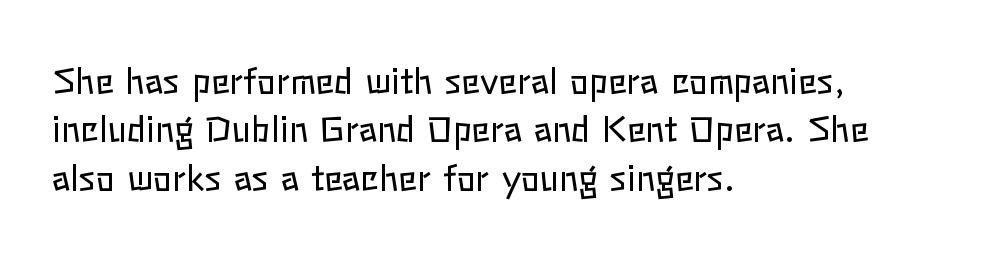
The image shows 35 px regular-weight type, upright; set left-aligned, normal line spacing (1.38x), normal letter spacing, not underlined; low stroke contrast and a medium x-height.
